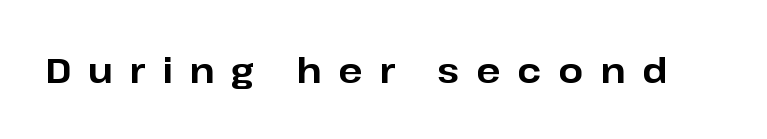
Q: Is the text bold? A: Yes.
Q: Is the text italic (slanted)? A: No, it is upright.
Q: Is the typeface a serif or a sans-serif typeface? A: Sans-serif.
Q: Is the text underlined? A: No.
Q: Is the spacing between letters normal or unusually wide? A: Unusually wide.
Q: Width (condensed, normal, or wide)? A: Normal.
Q: Stroke contrast? A: Low.
Q: x-height? A: Medium.
Q: Monospaced? A: No.
